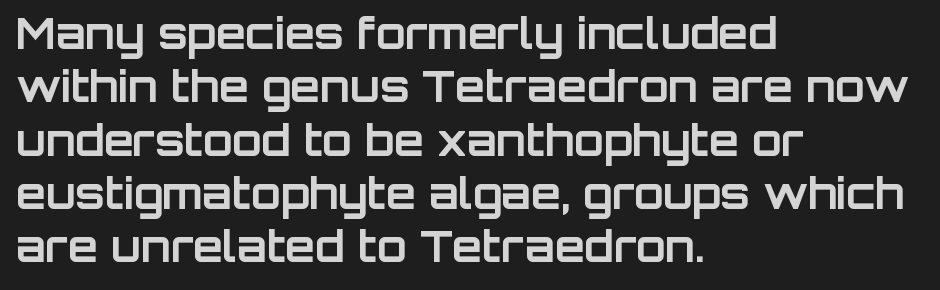
In terms of posture, this sample is upright. Typeset ragged right — the left edge is the straight one. The gaps between neighbouring characters are ordinary and unremarkable. Typographic density is high because the face is bold. The space beneath each line is pristine and unruled. These lines are composed in type without serifs.
